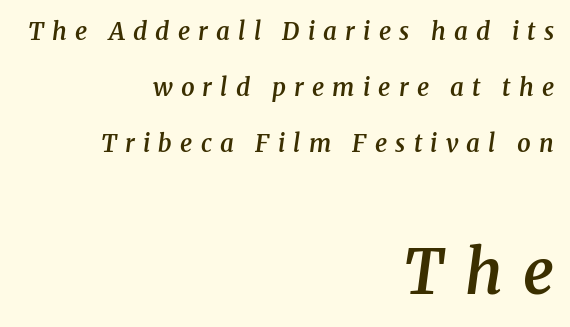
The image shows 61 px semibold serif type, italic (leaning right); set right-aligned, loose line spacing (2.33x), unusually wide letter spacing (+0.34 em), not underlined; the second (bottom) block is 2.54x larger; medium stroke contrast and a medium x-height.
